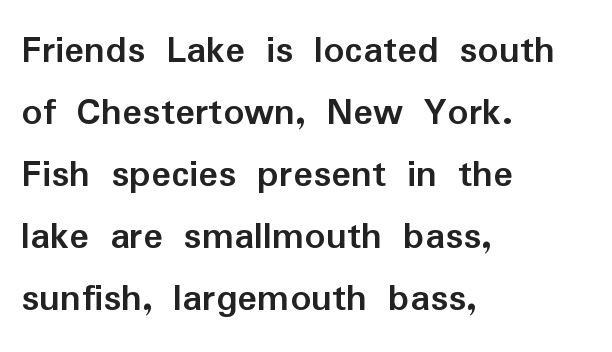
Q: Is the text bold? A: Yes.
Q: Is the text italic (slanted)? A: No, it is upright.
Q: Is the typeface a serif or a sans-serif typeface? A: Sans-serif.
Q: Is the text underlined? A: No.
Q: How is the paragraph aligned? A: Left-aligned.
Q: Is the spacing between letters normal or unusually wide? A: Normal.
Q: Is the spacing between lines tight, normal or loose? A: Normal.
Q: Width (condensed, normal, or wide)? A: Normal.
Q: Stroke contrast? A: Low.
Q: x-height? A: Medium.
Q: Monospaced? A: No.
